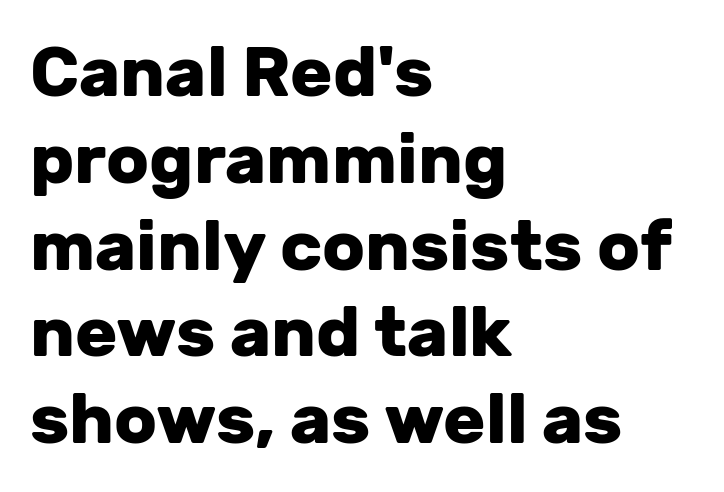
The image shows 70 px heavy sans-serif type, upright; set left-aligned, line spacing 1.24x, normal letter spacing, not underlined; low stroke contrast and a medium x-height.
